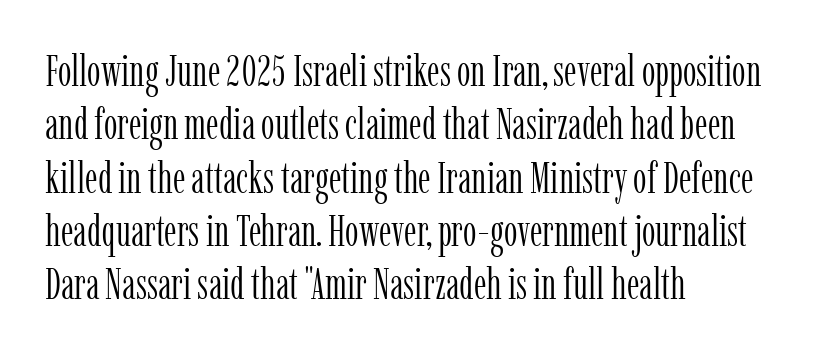
{"serif": "yes", "italic": "no", "bold": "no", "weight": "light", "width": "condensed", "stroke_contrast": "low", "x_height": "medium", "monospaced": "no", "underline": "no", "align": "left", "line_spacing_ratio": 1.24, "letter_spacing": "normal", "letter_spacing_em": 0.0, "glyph_px": 43}
